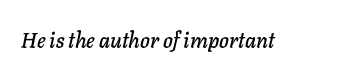
{"italic": "yes", "lean": "right", "slant_degrees": 11, "underline": "no", "letter_spacing": "normal", "letter_spacing_em": 0.0, "glyph_px": 21}
